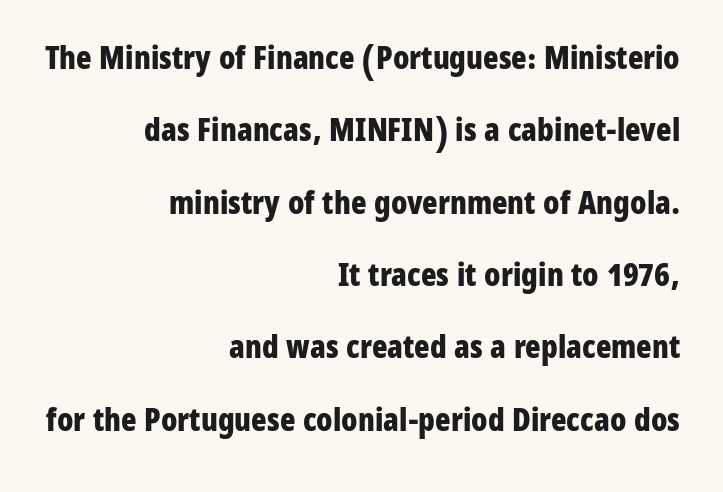
Students, this is bold: see how much ink each stroke carries. The vertical gap from one line to the next is large. A flush-right, rag-left setting is used for this passage. How are the letters spaced? Ordinarily, with no added tracking. Character widths vary here, with narrow letters taking less room than wide ones. This is the regular roman posture of the typeface.
